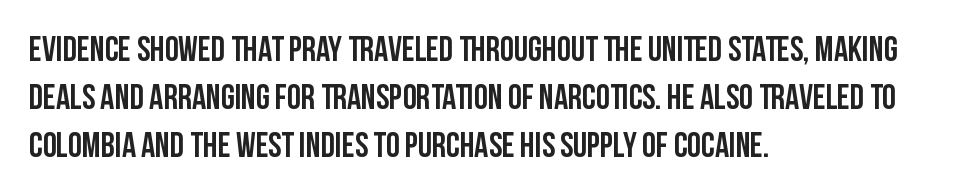
{"serif": "no", "italic": "no", "bold": "yes", "weight": "semibold", "width": "condensed", "stroke_contrast": "low", "x_height": "large", "monospaced": "no", "underline": "no", "align": "left", "line_spacing": "normal", "line_spacing_ratio": 1.37, "letter_spacing": "normal", "letter_spacing_em": 0.0, "glyph_px": 35}
